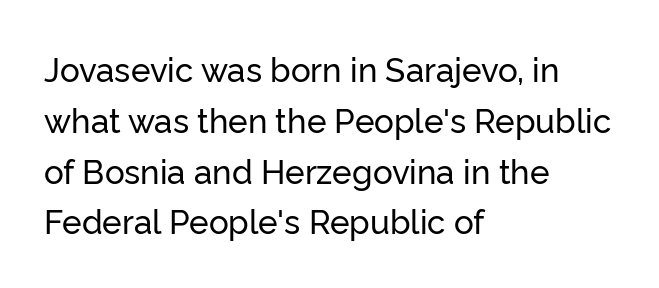
Q: Is the text italic (slanted)? A: No, it is upright.
Q: Is the typeface a serif or a sans-serif typeface? A: Sans-serif.
Q: Is the text underlined? A: No.
Q: How is the paragraph aligned? A: Left-aligned.
Q: Is the spacing between letters normal or unusually wide? A: Normal.
Q: Is the spacing between lines tight, normal or loose? A: Normal.
Q: Width (condensed, normal, or wide)? A: Normal.
Q: Stroke contrast? A: Low.
Q: x-height? A: Medium.
Q: Monospaced? A: No.
